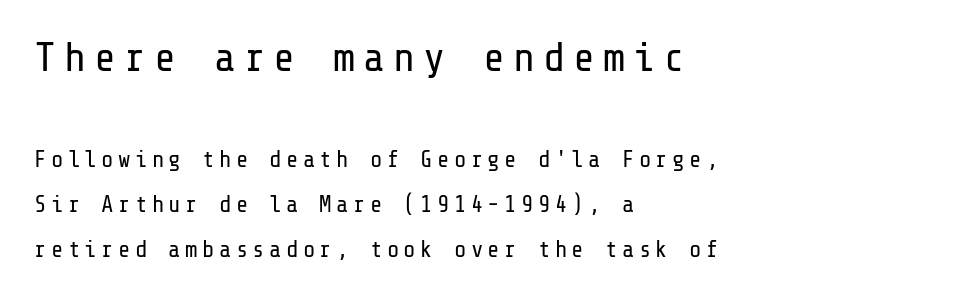
Q: Is the text bold? A: No.
Q: Is the text italic (slanted)? A: No, it is upright.
Q: Is the typeface a serif or a sans-serif typeface? A: Sans-serif.
Q: Is the text underlined? A: No.
Q: How is the paragraph aligned? A: Left-aligned.
Q: Is the spacing between lines tight, normal or loose? A: Loose.
Q: Which block of text is set in a larger size, the first (top) or the second (bottom)? A: The first (top) one.
Q: Width (condensed, normal, or wide)? A: Normal.
Q: Stroke contrast? A: Low.
Q: x-height? A: Medium.
